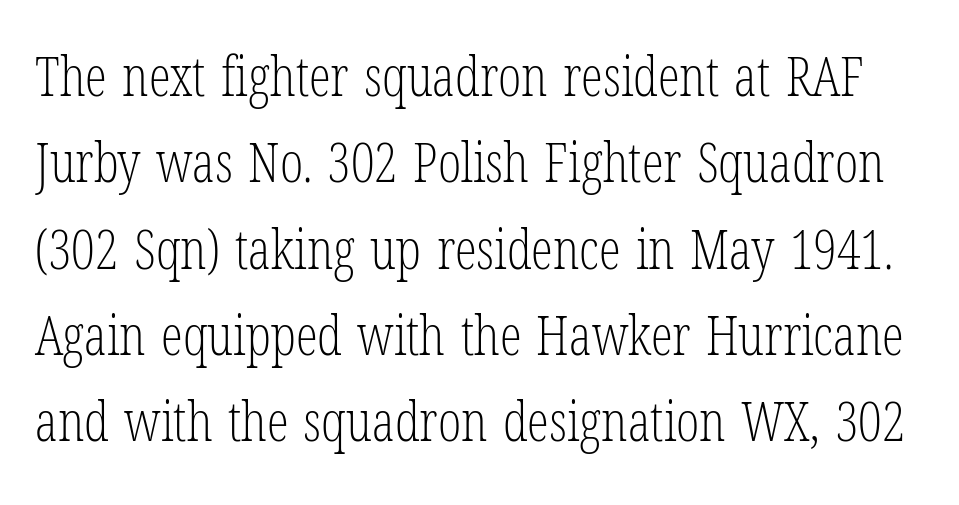
The image shows 55 px light, condensed serif type, upright; set normal line spacing (1.57x), normal letter spacing, not underlined; low stroke contrast and a medium x-height.
